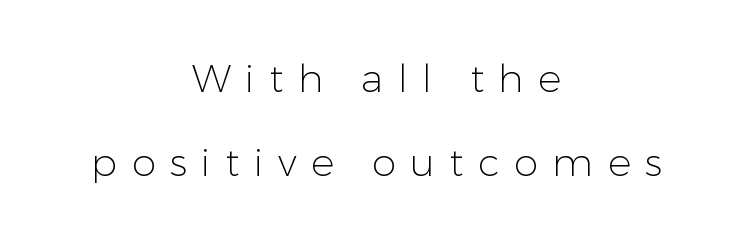
The image shows 39 px light sans-serif type, upright; set centered, loose line spacing (2.15x), unusually wide letter spacing (+0.37 em), not underlined; low stroke contrast and a medium x-height.
